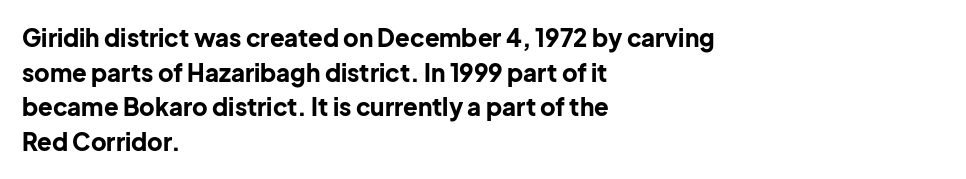
{"italic": "no", "bold": "yes", "underline": "no", "align": "left", "line_spacing": "normal", "line_spacing_ratio": 1.44, "letter_spacing": "normal", "letter_spacing_em": 0.0, "glyph_px": 24}
